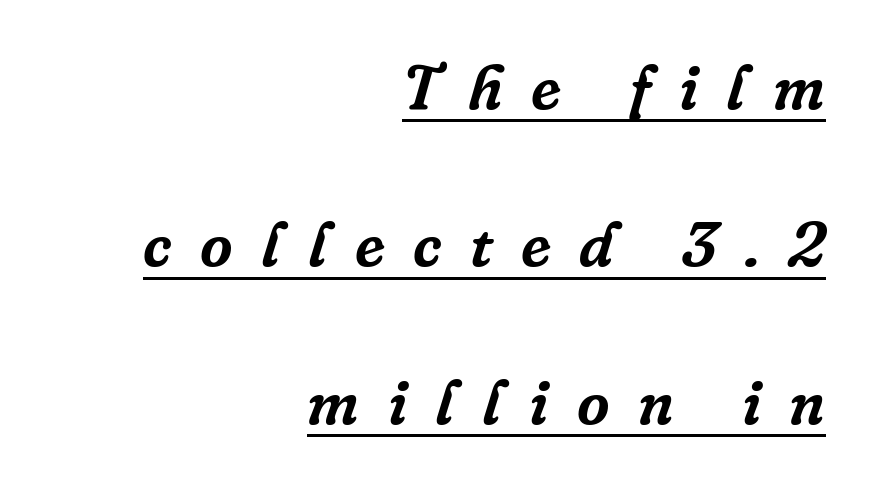
{"serif": "yes", "italic": "yes", "lean": "right", "slant_degrees": 16, "width": "normal", "stroke_contrast": "low", "x_height": "medium", "monospaced": "no", "underline": "yes", "align": "right", "line_spacing": "loose", "line_spacing_ratio": 2.5, "letter_spacing": "wide", "letter_spacing_em": 0.45, "glyph_px": 63}
